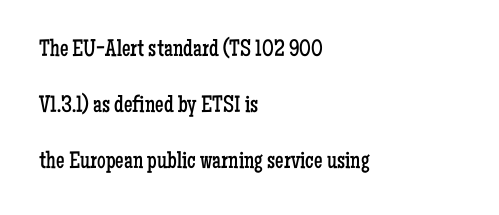
The image shows 24 px text type, upright; set left-aligned, loose line spacing (2.33x), normal letter spacing, not underlined.
